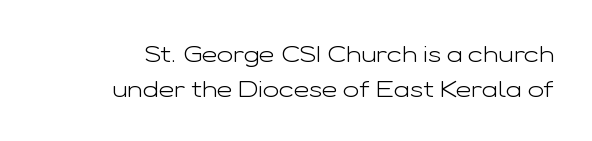
Every character sits straight up, as roman type does. The passage shown is not underscored anywhere. Reading down the column, the eye jumps a familiar distance to each next line. The face looks like a standard text weight, possibly lighter. Glyph-to-glyph distance matches everyday printed text.
